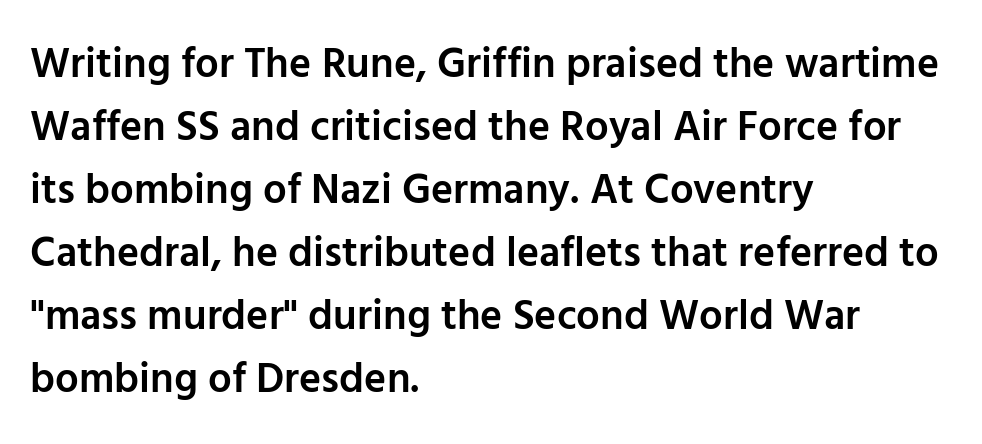
The image shows 42 px semibold sans-serif type, upright; set left-aligned, normal line spacing (1.5x), normal letter spacing, not underlined; low stroke contrast and a medium x-height.
